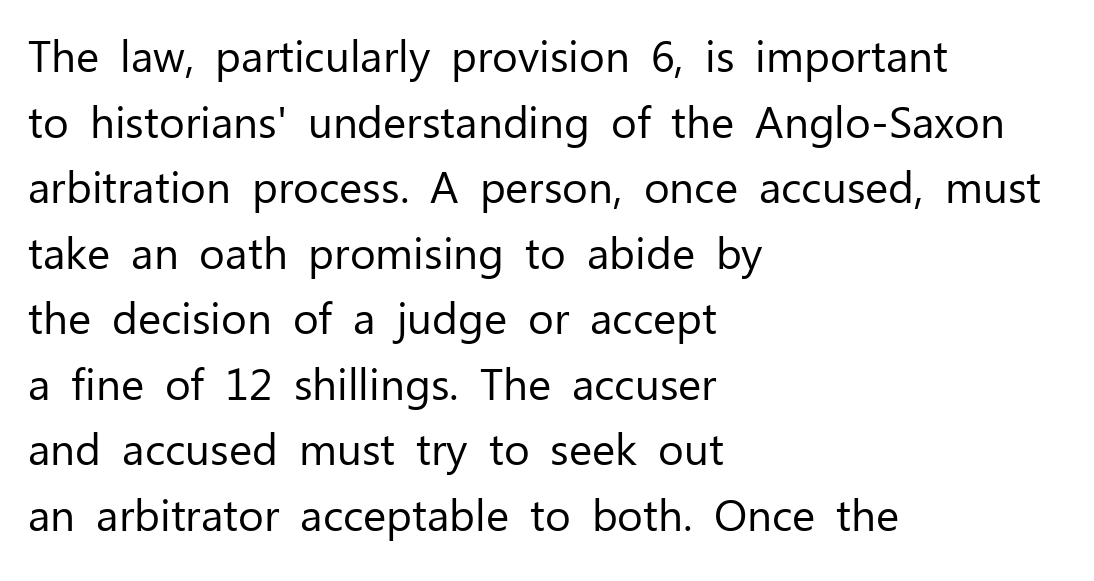
{"serif": "no", "italic": "no", "bold": "no", "weight": "regular", "width": "normal", "stroke_contrast": "low", "x_height": "medium", "monospaced": "no", "underline": "no", "align": "left", "line_spacing": "normal", "line_spacing_ratio": 1.49, "letter_spacing": "normal", "letter_spacing_em": 0.0, "glyph_px": 44}
